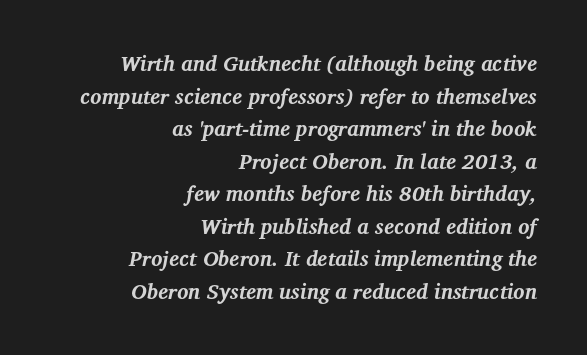
The image shows 21 px bold type, italic (leaning right); set right-aligned, normal line spacing (1.55x), normal letter spacing, not underlined.
